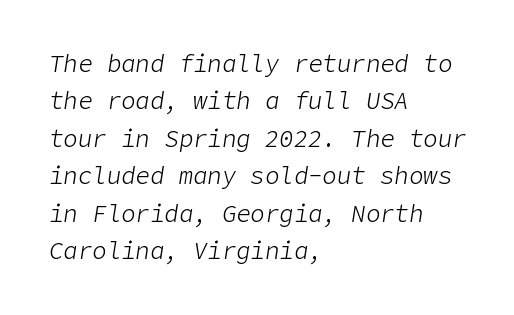
The image shows 24 px text type, italic (leaning right); set left-aligned, normal line spacing (1.56x), normal letter spacing, not underlined.
